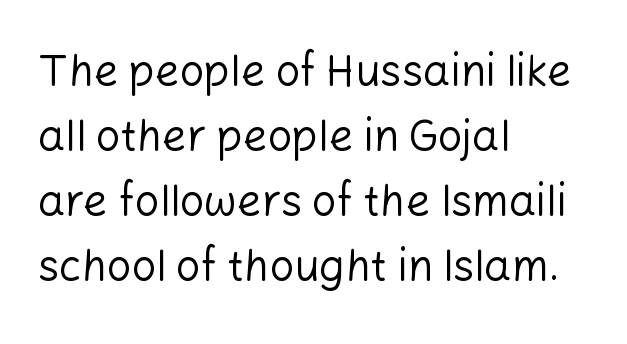
The image shows 43 px regular-weight sans-serif type, upright; set left-aligned, normal line spacing (1.51x), normal letter spacing, not underlined; low stroke contrast and a medium x-height.
